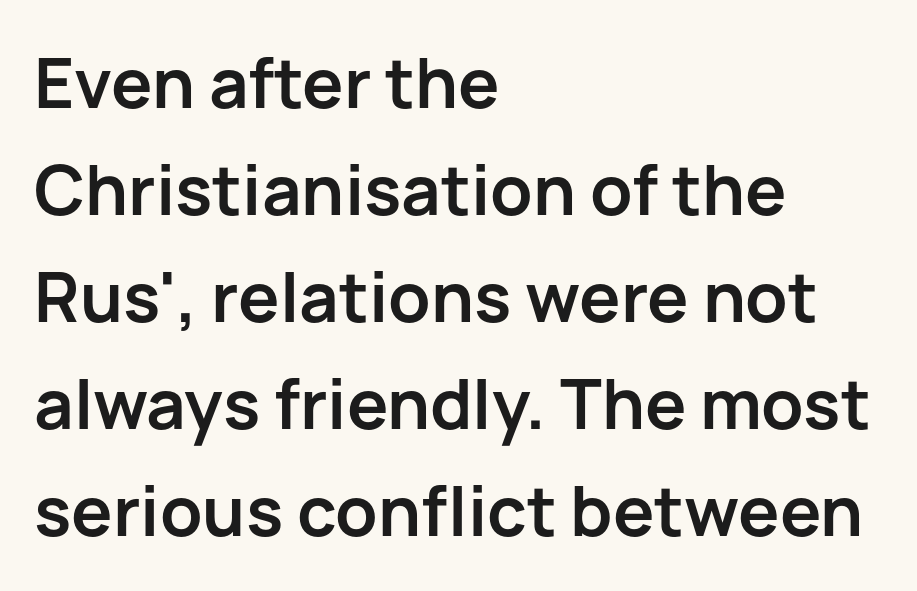
{"serif": "no", "italic": "no", "bold": "yes", "weight": "semibold", "width": "normal", "stroke_contrast": "low", "x_height": "medium", "monospaced": "no", "underline": "no", "align": "left", "line_spacing": "normal", "line_spacing_ratio": 1.55, "letter_spacing": "normal", "letter_spacing_em": 0.0, "glyph_px": 69}
